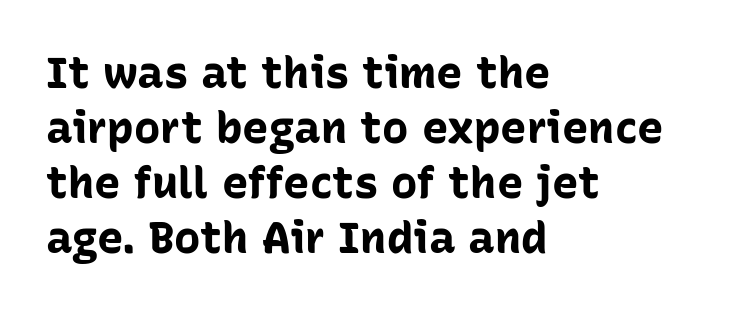
{"serif": "no", "italic": "no", "bold": "yes", "weight": "bold", "width": "normal", "stroke_contrast": "low", "x_height": "medium", "monospaced": "no", "underline": "no", "align": "left", "line_spacing": "normal", "line_spacing_ratio": 1.25, "letter_spacing": "normal", "letter_spacing_em": 0.0, "glyph_px": 44}
